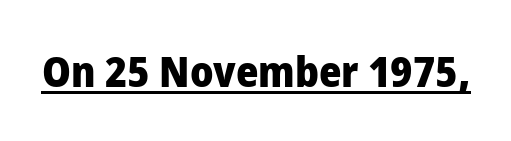
Weight: bold. Emphasis is given by a line drawn under the lettering. Short note: letters normally spaced. The passage shown is typeset with a sans-serif family. Note the varied advance widths — an 'i' is clearly narrower than an 'm'.
